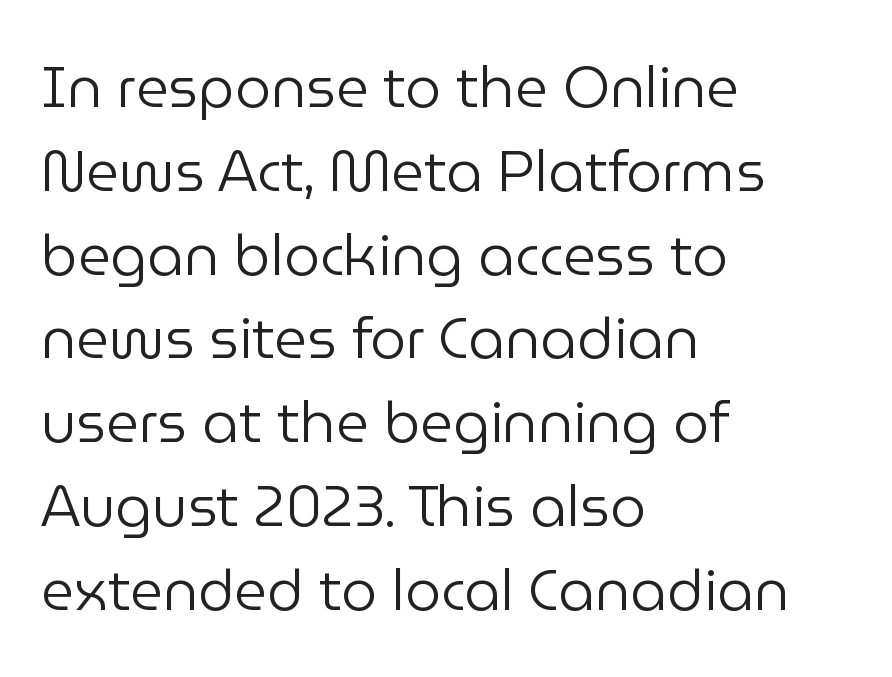
Q: Is the text bold? A: No.
Q: Is the text italic (slanted)? A: No, it is upright.
Q: Is the typeface a serif or a sans-serif typeface? A: Sans-serif.
Q: Is the text underlined? A: No.
Q: How is the paragraph aligned? A: Left-aligned.
Q: Is the spacing between letters normal or unusually wide? A: Normal.
Q: Is the spacing between lines tight, normal or loose? A: Normal.
Q: Width (condensed, normal, or wide)? A: Normal.
Q: Stroke contrast? A: Low.
Q: x-height? A: Medium.
Q: Monospaced? A: No.
